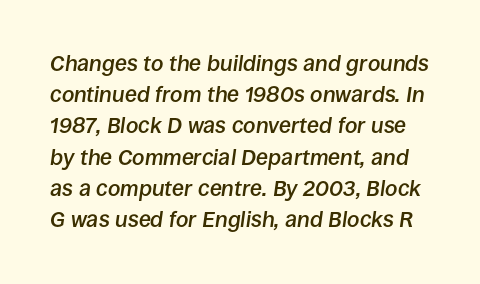
The image shows 22 px text type, italic (leaning right); set normal line spacing (1.42x), normal letter spacing, not underlined.
